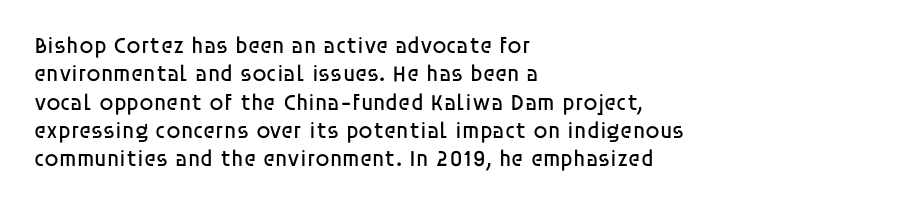
{"italic": "no", "bold": "no", "underline": "no", "align": "left", "line_spacing_ratio": 1.23, "letter_spacing": "normal", "letter_spacing_em": 0.0, "glyph_px": 23}
